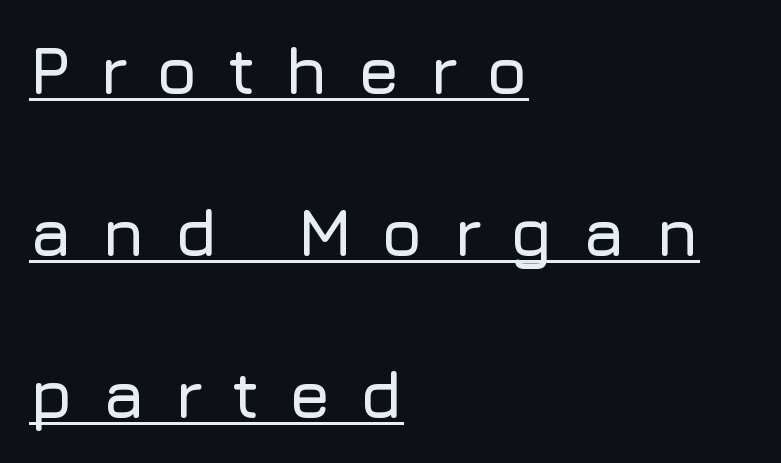
The image shows 67 px sans-serif type, upright; set left-aligned, loose line spacing (2.42x), unusually wide letter spacing (+0.43 em), underlined; low stroke contrast and a medium x-height.
